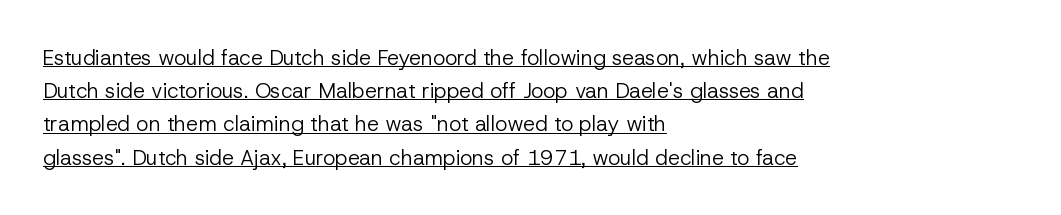
Q: Is the text bold? A: No.
Q: Is the text italic (slanted)? A: No, it is upright.
Q: Is the text underlined? A: Yes.
Q: How is the paragraph aligned? A: Left-aligned.
Q: Is the spacing between letters normal or unusually wide? A: Normal.
Q: Is the spacing between lines tight, normal or loose? A: Normal.
